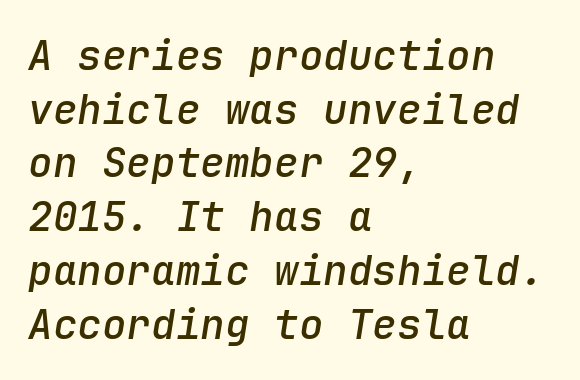
{"italic": "yes", "lean": "right", "slant_degrees": 9, "bold": "semi", "weight": "semibold", "width": "normal", "stroke_contrast": "low", "x_height": "medium", "monospaced": "yes", "underline": "no", "align": "left", "line_spacing": "normal", "line_spacing_ratio": 1.31, "letter_spacing": "normal", "letter_spacing_em": 0.0, "glyph_px": 41}
